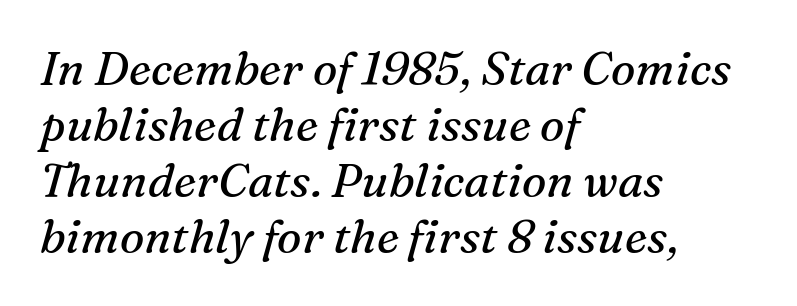
The image shows 46 px regular-weight serif type, italic (leaning right); set left-aligned, line spacing 1.22x, normal letter spacing, not underlined; medium stroke contrast and a medium x-height.
